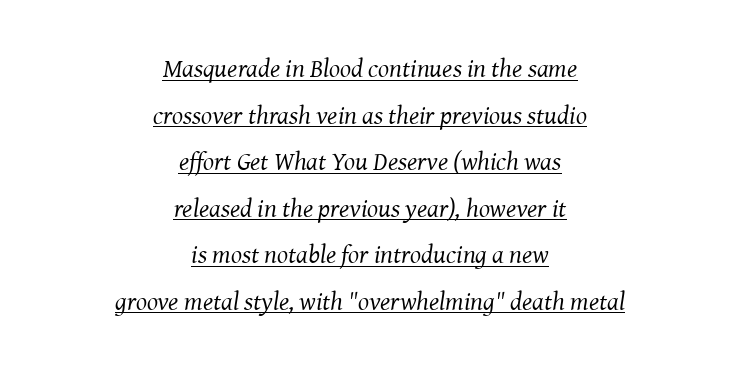
The image shows 26 px text type, italic (leaning right); set centered, line spacing 1.79x, normal letter spacing, underlined.
